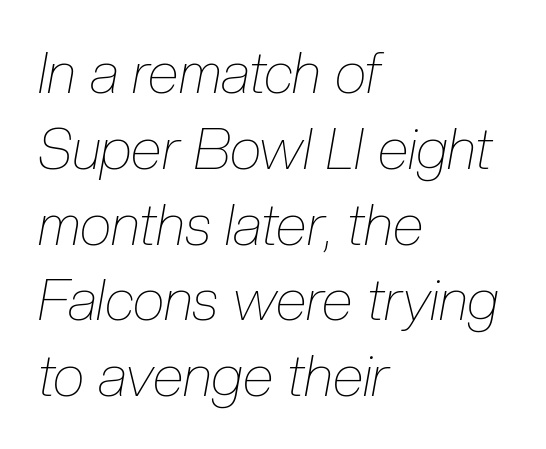
Do the characters align in a grid? No, the font is proportional. Heaviness? Minimal to ordinary, like unemphasized prose. The glyphs are unaccompanied by any horizontal stroke below them. All the whitespace from short lines collects on the right. The passage shown stacks its lines at a standard gap. Tracking here is standard; glyphs follow each other at the usual distance.
